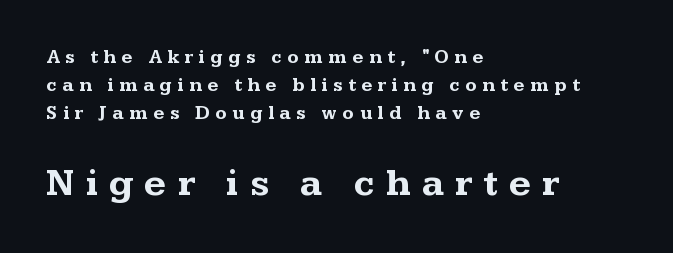
A serif font was chosen for this passage. No word sits above an underline. The rows are spaced the way most documents space them. Larger block? The one below; the one above is distinctly smaller.
